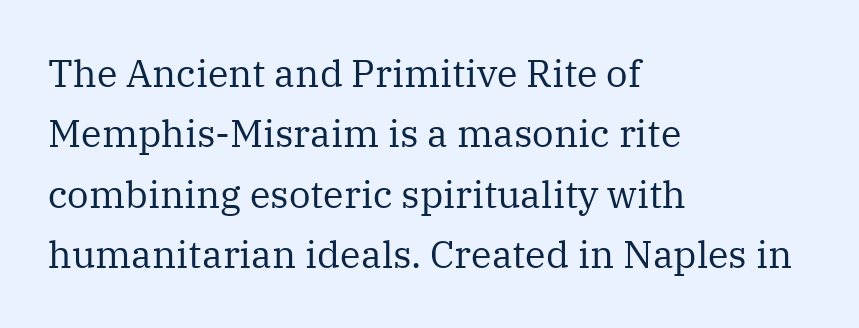
Q: Is the text bold? A: No.
Q: Is the text italic (slanted)? A: No, it is upright.
Q: Is the typeface a serif or a sans-serif typeface? A: Serif.
Q: Is the text underlined? A: No.
Q: How is the paragraph aligned? A: Left-aligned.
Q: Is the spacing between letters normal or unusually wide? A: Normal.
Q: Is the spacing between lines tight, normal or loose? A: Normal.
Q: Width (condensed, normal, or wide)? A: Normal.
Q: Stroke contrast? A: Medium.
Q: x-height? A: Medium.
Q: Monospaced? A: No.
